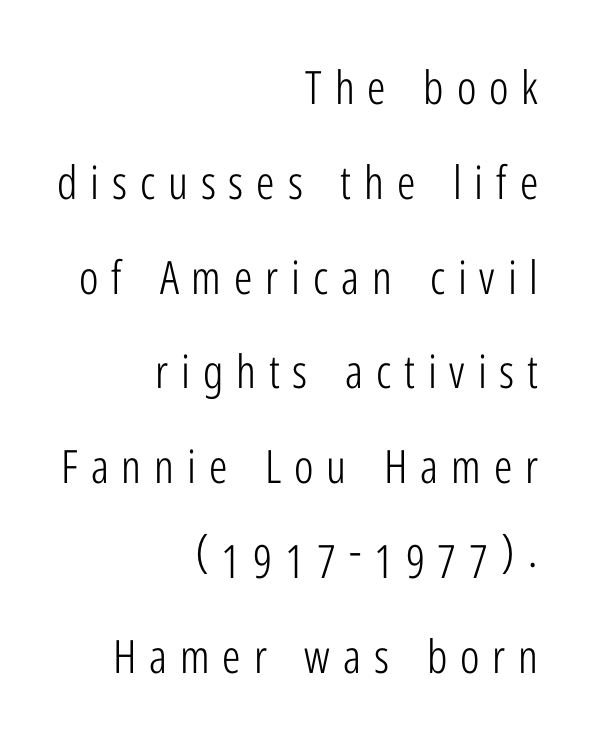
What kind of face is this? One without serifs — a sans. Leading: increased. Short and long lines alike share a common ending point at right. Every character sits straight up, as roman type does. Is the letter spacing exaggerated? Yes — the characters are pushed far apart. Think standard paragraph weight, or any step lighter than that.
